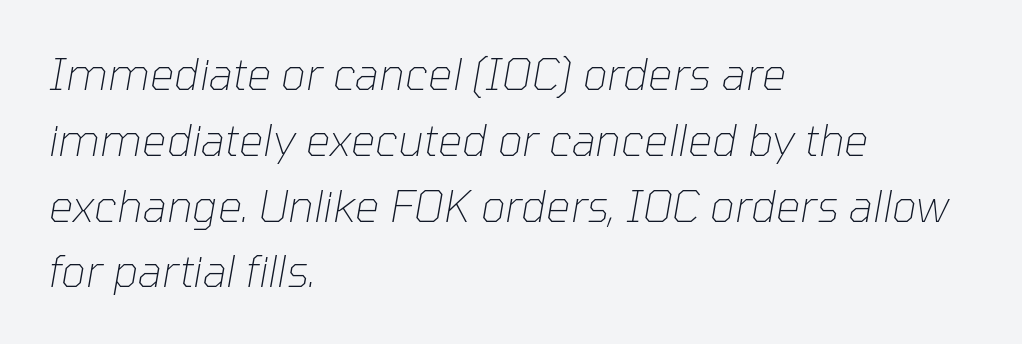
{"italic": "yes", "lean": "right", "slant_degrees": 10, "bold": "no", "weight": "thin", "width": "normal", "stroke_contrast": "low", "x_height": "medium", "monospaced": "no", "underline": "no", "align": "left", "line_spacing": "normal", "line_spacing_ratio": 1.53, "letter_spacing": "normal", "letter_spacing_em": 0.0, "glyph_px": 43}
